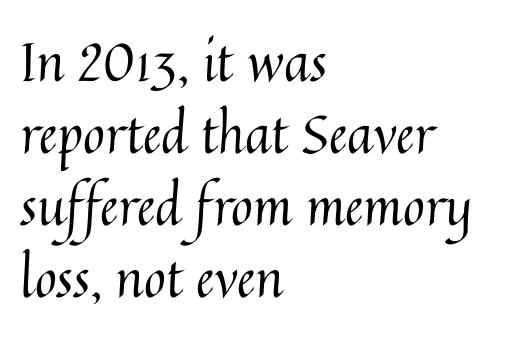
The image shows 53 px regular-weight type; set left-aligned, normal line spacing (1.36x), normal letter spacing, not underlined; medium stroke contrast and a medium x-height.
